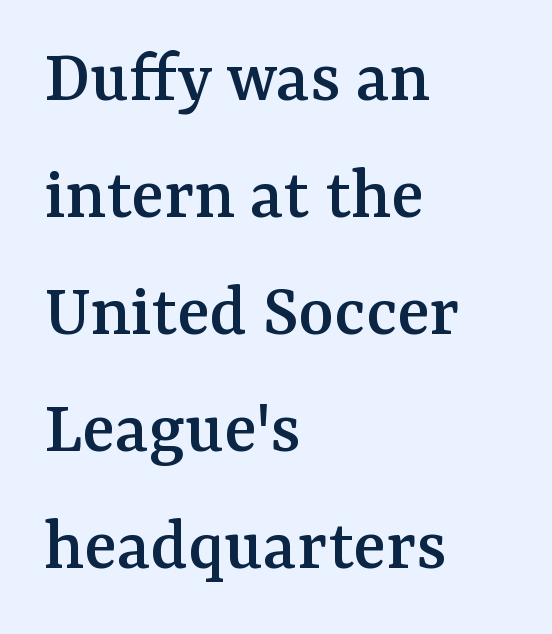
The image shows 76 px serif type, upright; set left-aligned, normal line spacing (1.54x), normal letter spacing, not underlined; medium stroke contrast and a medium x-height.
